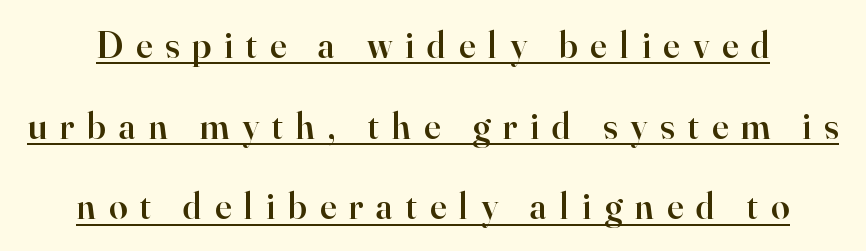
The image shows 37 px semibold serif type, upright; set loose line spacing (2.18x), unusually wide letter spacing (+0.35 em), underlined; high stroke contrast and a small x-height.
